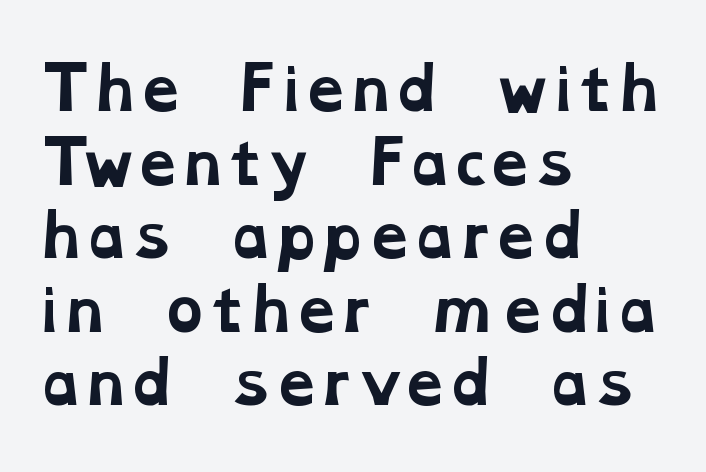
{"serif": "yes", "bold": "yes", "weight": "bold", "width": "wide", "stroke_contrast": "low", "x_height": "medium", "monospaced": "no", "underline": "no", "align": "left", "line_spacing": "normal", "line_spacing_ratio": 1.29, "letter_spacing": "normal", "letter_spacing_em": 0.0, "glyph_px": 57}
